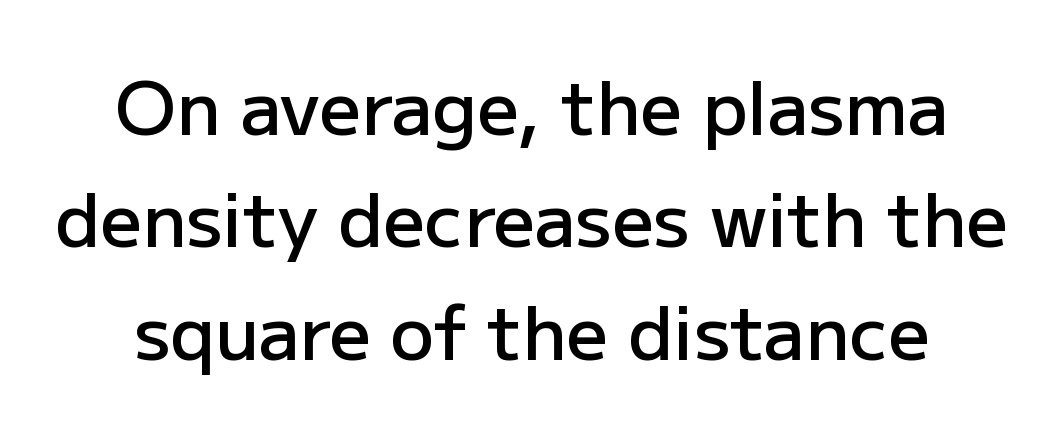
{"serif": "no", "italic": "no", "bold": "semi", "weight": "semibold", "width": "normal", "stroke_contrast": "low", "x_height": "medium", "monospaced": "no", "underline": "no", "line_spacing": "normal", "line_spacing_ratio": 1.54, "letter_spacing": "normal", "letter_spacing_em": 0.0, "glyph_px": 73}
